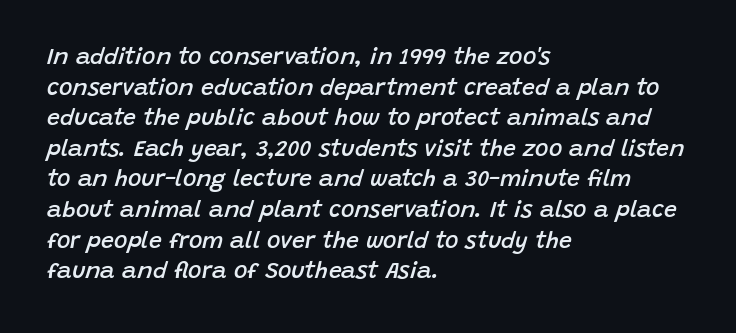
If you measured baseline to baseline, you'd find a middling distance. Decoration check: the copy has no underline. Where is the straight margin? On the left. Heft: intermediate — a semibold. Looking at the ascenders, they clearly lean.
